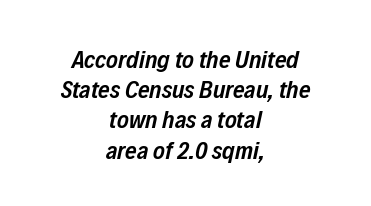
There is no visible air inserted between adjacent glyphs. Tall strokes in this sample are angled rather than plumb. Compared with an ordinary text face, these strokes are moderately heavier — a semibold. Rule under the text: the space is simply empty. Every row of glyphs is offset so its center matches the block's center.
